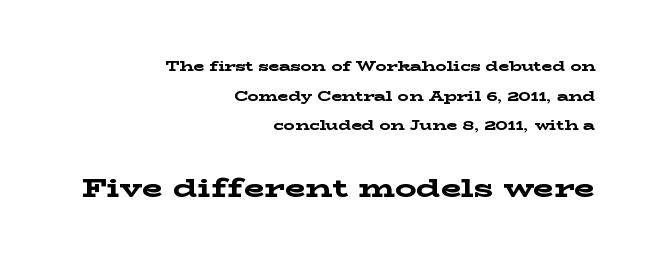
{"italic": "no", "bold": "yes", "underline": "no", "align": "right", "line_spacing": "loose", "line_spacing_ratio": 2.12, "letter_spacing": "normal", "letter_spacing_em": 0.0, "larger_block": "second", "size_ratio": 1.93, "glyph_px": 27}
